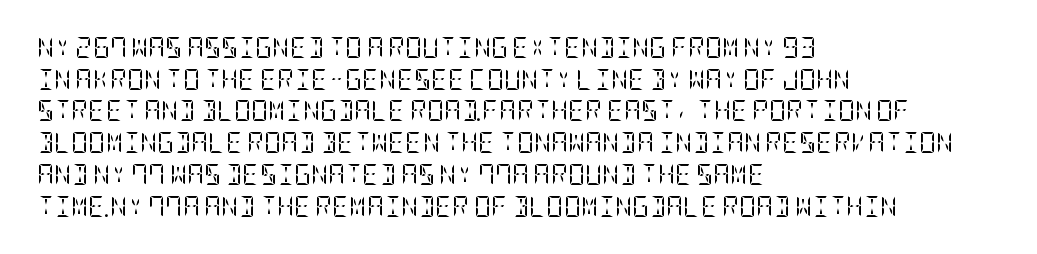
Style check: upright. Leftover space on each line is placed entirely after the last word. The rows are spaced the way most documents space them. The font is comparable to plain body text, perhaps lighter. Honestly, there is no underline to notice here at all. Nobody touched the tracking dial on this one.
